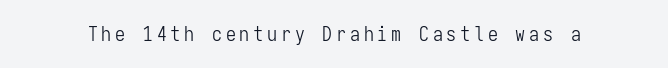
Q: Is the text bold? A: No.
Q: Is the text italic (slanted)? A: No, it is upright.
Q: Is the text underlined? A: No.
